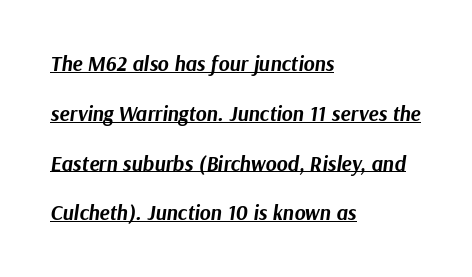
The image shows 21 px bold type, italic (leaning right); set left-aligned, loose line spacing (2.37x), normal letter spacing, underlined.
